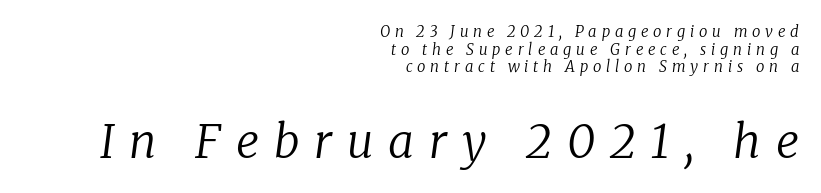
{"serif": "yes", "italic": "yes", "lean": "right", "slant_degrees": 8, "bold": "no", "weight": "regular", "width": "normal", "stroke_contrast": "low", "x_height": "medium", "monospaced": "no", "underline": "no", "align": "right", "line_spacing_ratio": 1.18, "letter_spacing": "wide", "letter_spacing_em": 0.32, "larger_block": "second", "size_ratio": 3.07, "glyph_px": 46}
